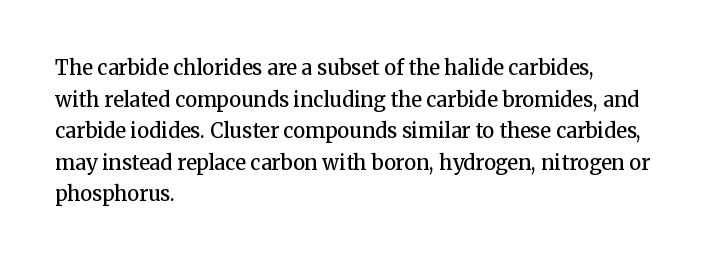
{"italic": "no", "bold": "semi", "underline": "no", "align": "left", "line_spacing": "normal", "line_spacing_ratio": 1.58, "letter_spacing": "normal", "letter_spacing_em": 0.0, "glyph_px": 20}
